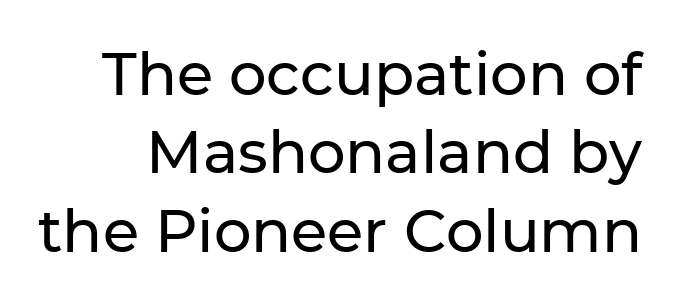
{"serif": "no", "italic": "no", "width": "normal", "stroke_contrast": "low", "x_height": "medium", "monospaced": "no", "underline": "no", "line_spacing": "normal", "line_spacing_ratio": 1.33, "letter_spacing": "normal", "letter_spacing_em": 0.0, "glyph_px": 59}
